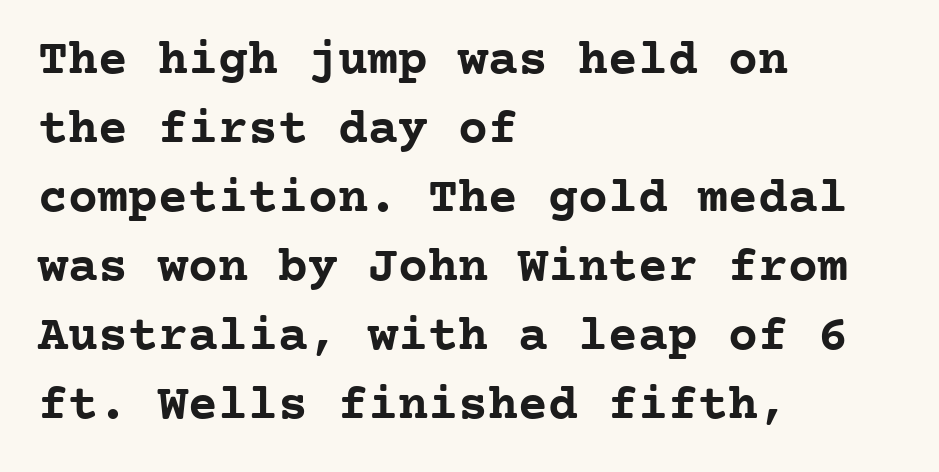
Q: Is the text bold? A: Yes.
Q: Is the text italic (slanted)? A: No, it is upright.
Q: Is the typeface a serif or a sans-serif typeface? A: Serif.
Q: Is the text underlined? A: No.
Q: How is the paragraph aligned? A: Left-aligned.
Q: Is the spacing between letters normal or unusually wide? A: Normal.
Q: Is the spacing between lines tight, normal or loose? A: Normal.
Q: Width (condensed, normal, or wide)? A: Normal.
Q: Stroke contrast? A: Low.
Q: x-height? A: Medium.
Q: Monospaced? A: Yes.
